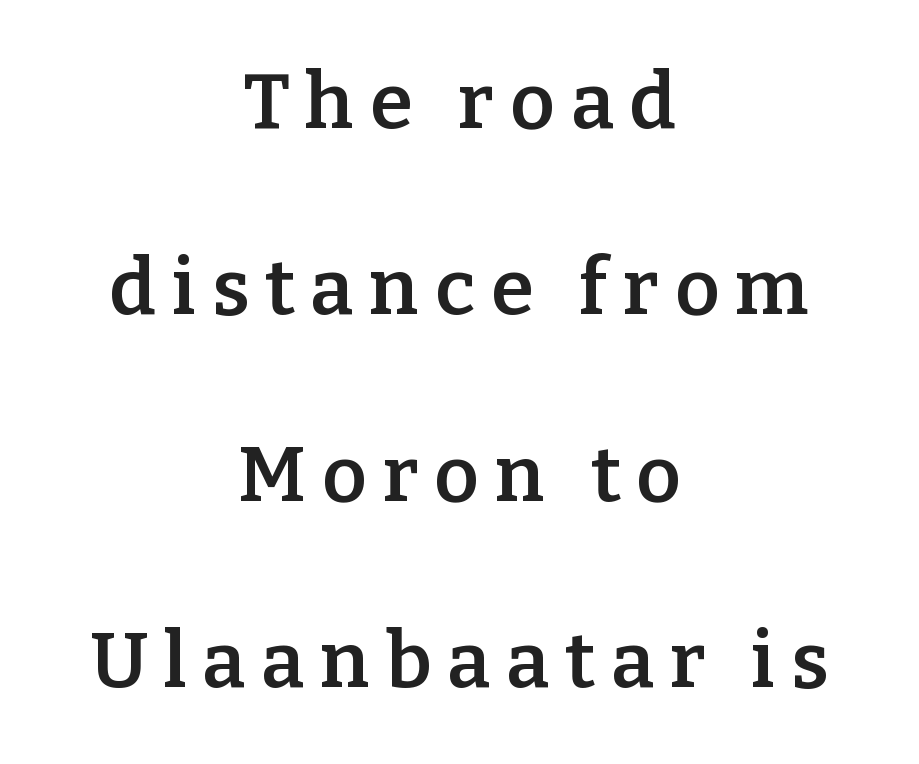
{"serif": "yes", "italic": "no", "bold": "semi", "weight": "semibold", "width": "normal", "stroke_contrast": "low", "x_height": "medium", "monospaced": "no", "underline": "no", "align": "center", "line_spacing": "loose", "line_spacing_ratio": 2.39, "letter_spacing": "wide", "letter_spacing_em": 0.2, "glyph_px": 78}
